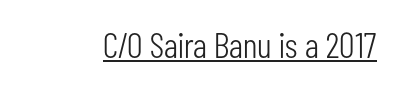
Q: Is the text bold? A: No.
Q: Is the text italic (slanted)? A: No, it is upright.
Q: Is the typeface a serif or a sans-serif typeface? A: Sans-serif.
Q: Is the text underlined? A: Yes.
Q: Is the spacing between letters normal or unusually wide? A: Normal.
Q: Width (condensed, normal, or wide)? A: Condensed.
Q: Stroke contrast? A: Low.
Q: x-height? A: Medium.
Q: Monospaced? A: No.
